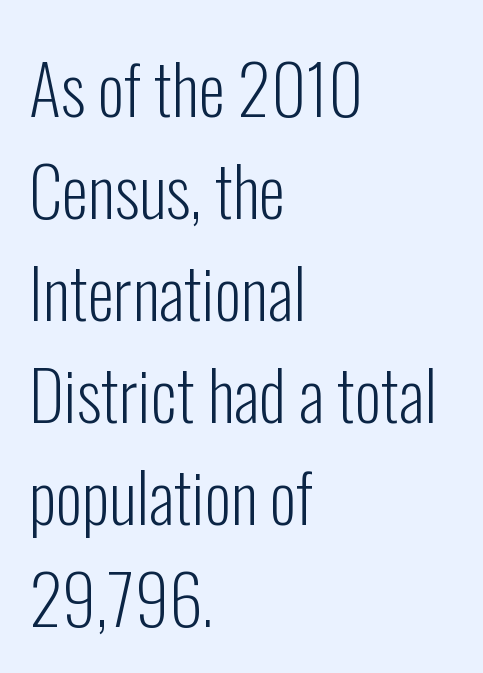
Q: Is the text bold? A: No.
Q: Is the text italic (slanted)? A: No, it is upright.
Q: Is the typeface a serif or a sans-serif typeface? A: Sans-serif.
Q: Is the text underlined? A: No.
Q: How is the paragraph aligned? A: Left-aligned.
Q: Is the spacing between letters normal or unusually wide? A: Normal.
Q: Is the spacing between lines tight, normal or loose? A: Normal.
Q: Width (condensed, normal, or wide)? A: Condensed.
Q: Stroke contrast? A: Low.
Q: x-height? A: Medium.
Q: Monospaced? A: No.
